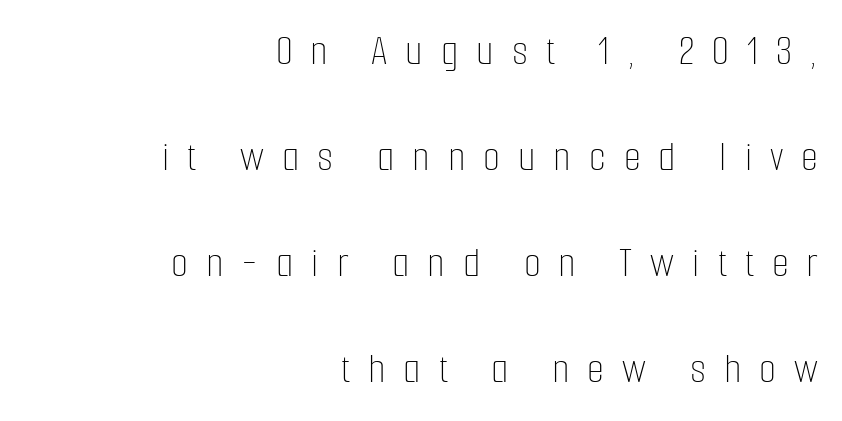
The image shows 44 px thin, condensed type, upright; set right-aligned, loose line spacing (2.41x), unusually wide letter spacing (+0.41 em), not underlined; low stroke contrast and a medium x-height.
